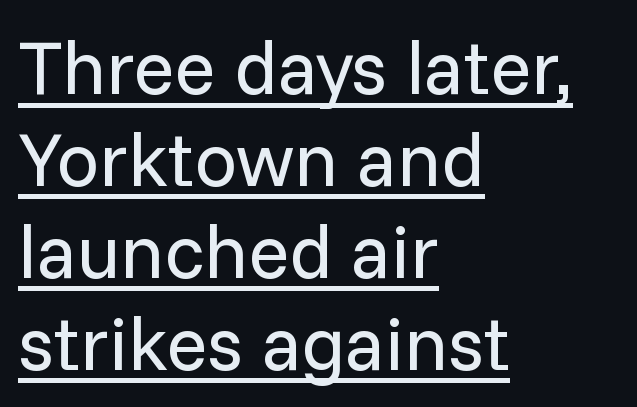
The image shows 76 px regular-weight sans-serif type, upright; set left-aligned, line spacing 1.21x, normal letter spacing, underlined; low stroke contrast and a medium x-height.
